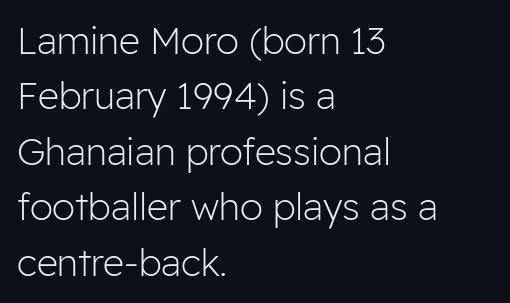
Q: Is the text bold? A: No.
Q: Is the text italic (slanted)? A: No, it is upright.
Q: Is the typeface a serif or a sans-serif typeface? A: Sans-serif.
Q: Is the text underlined? A: No.
Q: How is the paragraph aligned? A: Left-aligned.
Q: Is the spacing between letters normal or unusually wide? A: Normal.
Q: Is the spacing between lines tight, normal or loose? A: Normal.
Q: Width (condensed, normal, or wide)? A: Normal.
Q: Stroke contrast? A: Low.
Q: x-height? A: Medium.
Q: Monospaced? A: No.
